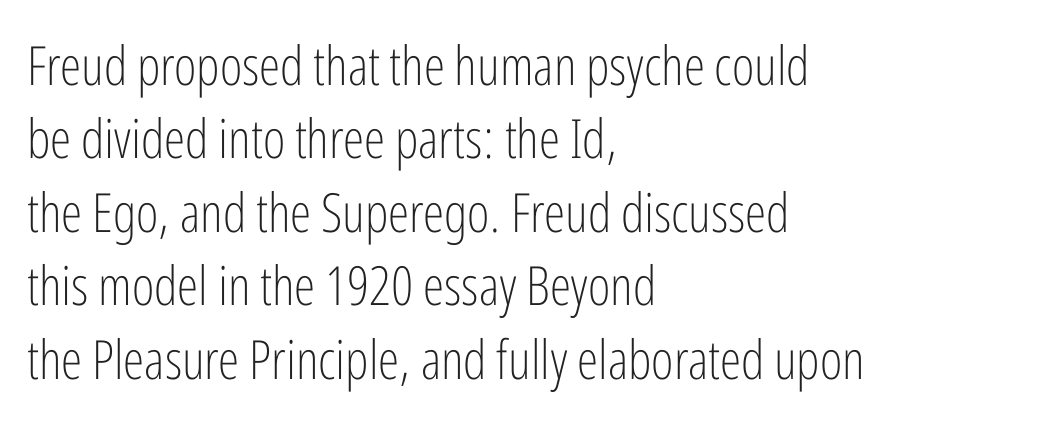
{"serif": "no", "italic": "no", "bold": "no", "weight": "light", "width": "condensed", "stroke_contrast": "low", "x_height": "medium", "monospaced": "no", "underline": "no", "align": "left", "line_spacing": "normal", "line_spacing_ratio": 1.36, "letter_spacing": "normal", "letter_spacing_em": 0.0, "glyph_px": 54}
